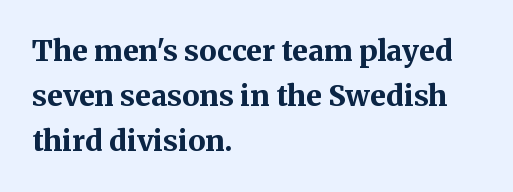
The image shows 29 px bold serif type, upright; set left-aligned, normal line spacing (1.56x), normal letter spacing, not underlined; medium stroke contrast and a medium x-height.
